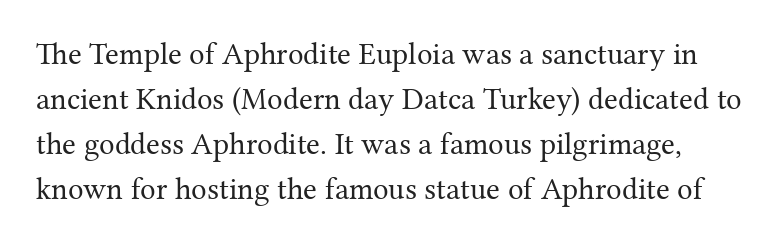
Q: Is the text bold? A: No.
Q: Is the text italic (slanted)? A: No, it is upright.
Q: Is the typeface a serif or a sans-serif typeface? A: Serif.
Q: Is the text underlined? A: No.
Q: Is the spacing between letters normal or unusually wide? A: Normal.
Q: Is the spacing between lines tight, normal or loose? A: Normal.
Q: Width (condensed, normal, or wide)? A: Normal.
Q: Stroke contrast? A: Medium.
Q: x-height? A: Medium.
Q: Monospaced? A: No.
